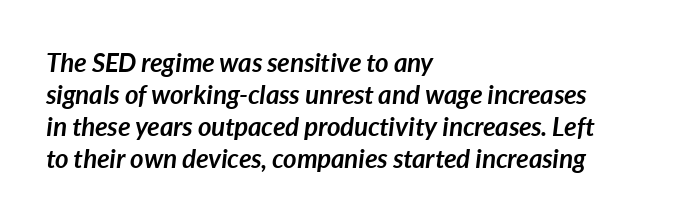
{"italic": "yes", "lean": "right", "slant_degrees": 7, "bold": "yes", "underline": "no", "align": "left", "line_spacing_ratio": 1.23, "letter_spacing": "normal", "letter_spacing_em": 0.0, "glyph_px": 26}
